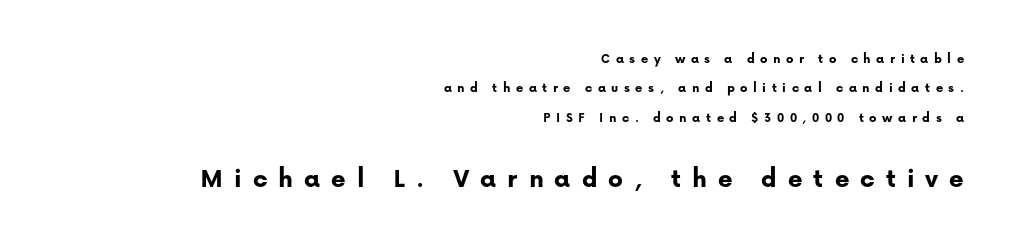
Q: Is the text bold? A: Yes.
Q: Is the text italic (slanted)? A: No, it is upright.
Q: Is the typeface a serif or a sans-serif typeface? A: Sans-serif.
Q: Is the text underlined? A: No.
Q: How is the paragraph aligned? A: Right-aligned.
Q: Is the spacing between letters normal or unusually wide? A: Unusually wide.
Q: Is the spacing between lines tight, normal or loose? A: Loose.
Q: Which block of text is set in a larger size, the first (top) or the second (bottom)? A: The second (bottom) one.
Q: Width (condensed, normal, or wide)? A: Normal.
Q: Stroke contrast? A: Low.
Q: x-height? A: Medium.
Q: Monospaced? A: No.
